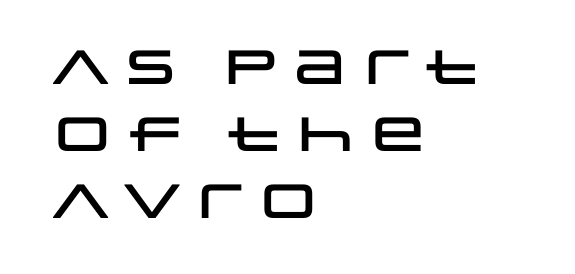
Q: Is the text italic (slanted)? A: No, it is upright.
Q: Is the typeface a serif or a sans-serif typeface? A: Sans-serif.
Q: Is the text underlined? A: No.
Q: How is the paragraph aligned? A: Left-aligned.
Q: Is the spacing between letters normal or unusually wide? A: Normal.
Q: Is the spacing between lines tight, normal or loose? A: Normal.
Q: Width (condensed, normal, or wide)? A: Wide.
Q: Stroke contrast? A: Low.
Q: x-height? A: Large.
Q: Monospaced? A: No.
